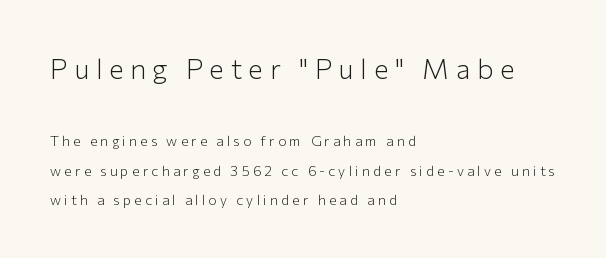
Q: Is the text bold? A: No.
Q: Is the text italic (slanted)? A: No, it is upright.
Q: Is the typeface a serif or a sans-serif typeface? A: Sans-serif.
Q: Is the text underlined? A: No.
Q: How is the paragraph aligned? A: Left-aligned.
Q: Is the spacing between letters normal or unusually wide? A: Unusually wide.
Q: Is the spacing between lines tight, normal or loose? A: Loose.
Q: Which block of text is set in a larger size, the first (top) or the second (bottom)? A: The first (top) one.
Q: Width (condensed, normal, or wide)? A: Normal.
Q: Stroke contrast? A: Low.
Q: x-height? A: Medium.
Q: Monospaced? A: No.
